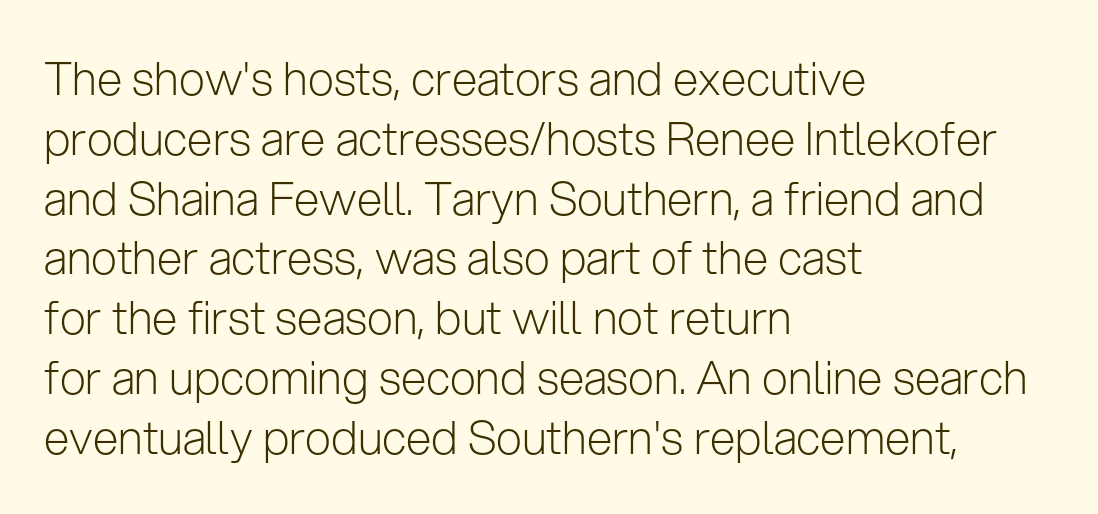
The image shows 46 px light sans-serif type, upright; set left-aligned, normal line spacing (1.3x), normal letter spacing, not underlined; low stroke contrast and a medium x-height.
